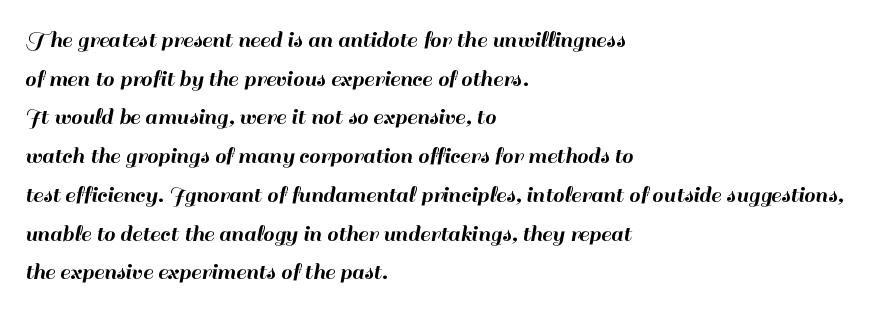
{"underline": "no", "align": "left", "line_spacing": "normal", "line_spacing_ratio": 1.55, "letter_spacing": "normal", "letter_spacing_em": 0.0, "glyph_px": 25}
